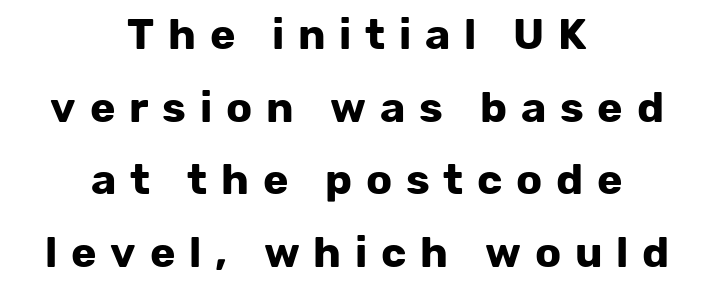
The image shows 43 px bold sans-serif type, upright; set centered, normal line spacing (1.69x), unusually wide letter spacing (+0.32 em), not underlined; low stroke contrast and a medium x-height.
